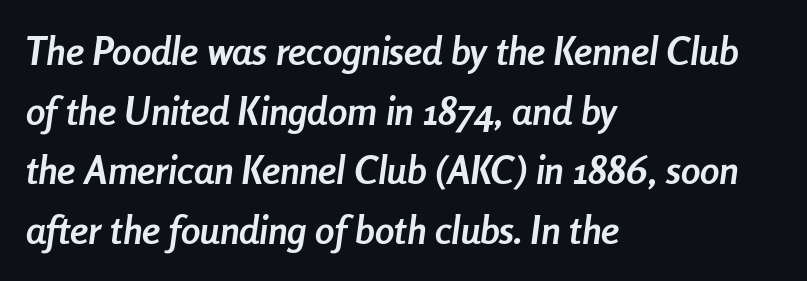
The image shows 39 px semibold, condensed type, italic (leaning right); set left-aligned, normal line spacing (1.53x), normal letter spacing, not underlined; low stroke contrast and a medium x-height.
